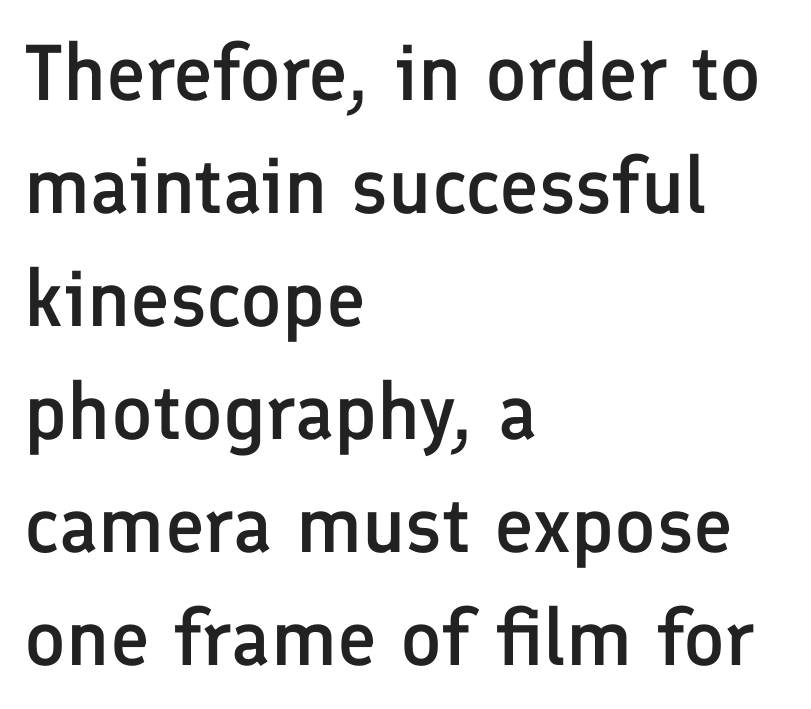
{"serif": "no", "italic": "no", "bold": "semi", "weight": "semibold", "width": "normal", "stroke_contrast": "low", "x_height": "medium", "monospaced": "no", "underline": "no", "align": "left", "line_spacing": "normal", "line_spacing_ratio": 1.43, "letter_spacing": "normal", "letter_spacing_em": 0.0, "glyph_px": 79}
